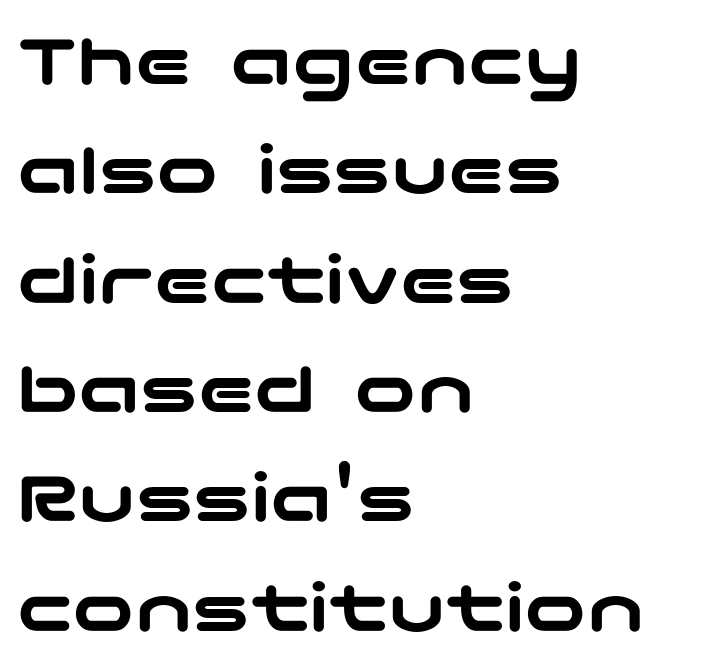
The image shows 77 px wide sans-serif type, upright; set left-aligned, normal line spacing (1.42x), normal letter spacing, not underlined; low stroke contrast and a medium x-height.
